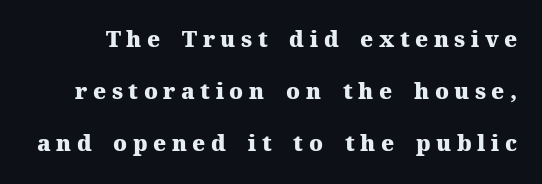
Style check: upright. Inter-character spacing is expanded well beyond the font's built-in metrics. Lines of text with bare space underneath. Typesetter's note: full bold, strokes at maximum text heaviness. Students, observe: this is what heavily led, spacious text looks like.
